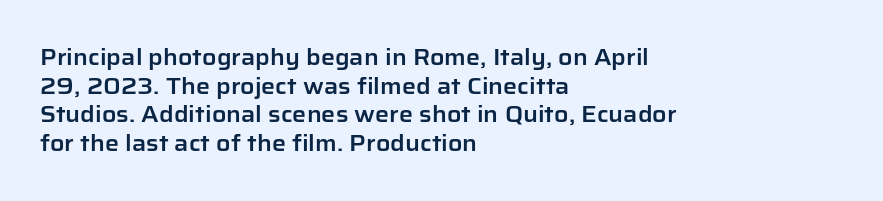
Q: Is the text italic (slanted)? A: No, it is upright.
Q: Is the text underlined? A: No.
Q: How is the paragraph aligned? A: Left-aligned.
Q: Is the spacing between letters normal or unusually wide? A: Normal.
Q: Is the spacing between lines tight, normal or loose? A: Normal.
